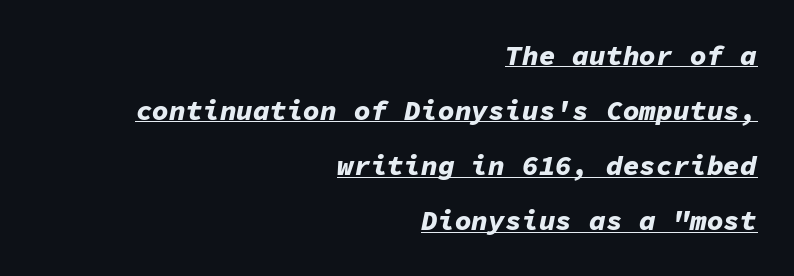
Q: Is the text bold? A: Yes.
Q: Is the text italic (slanted)? A: Yes, it leans right by about 11 degrees.
Q: Is the text underlined? A: Yes.
Q: How is the paragraph aligned? A: Right-aligned.
Q: Is the spacing between letters normal or unusually wide? A: Normal.
Q: Is the spacing between lines tight, normal or loose? A: Loose.
Q: Width (condensed, normal, or wide)? A: Normal.
Q: Stroke contrast? A: Low.
Q: x-height? A: Medium.
Q: Monospaced? A: Yes.
